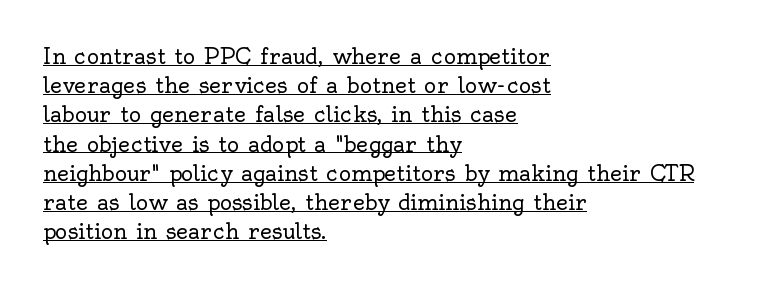
{"italic": "no", "bold": "no", "underline": "yes", "align": "left", "line_spacing": "normal", "line_spacing_ratio": 1.39, "letter_spacing": "normal", "letter_spacing_em": 0.0, "glyph_px": 21}
